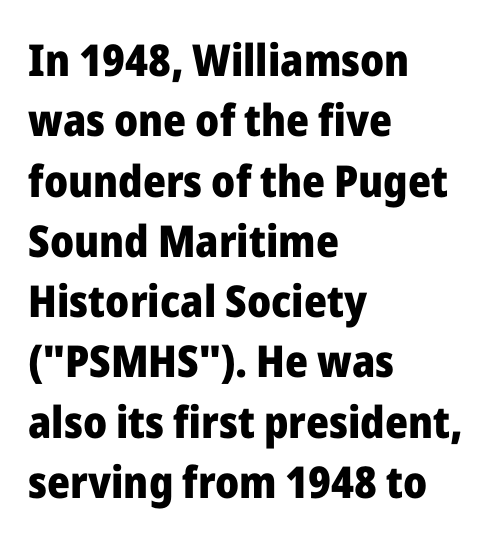
The image shows 44 px heavy sans-serif type, upright; set left-aligned, normal line spacing (1.37x), normal letter spacing, not underlined; low stroke contrast and a medium x-height.
